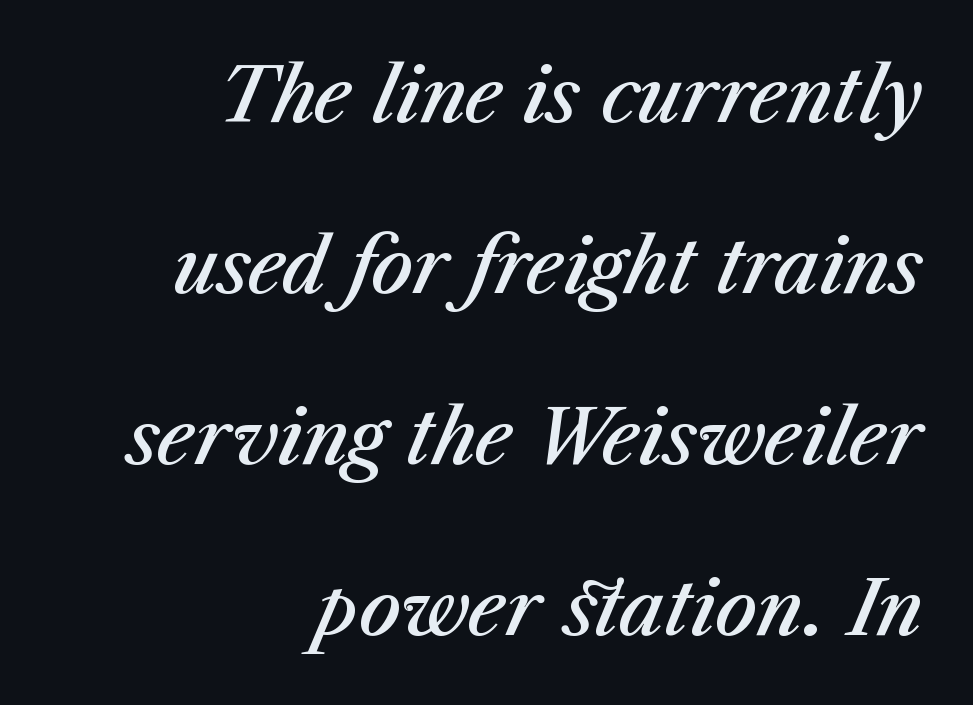
{"italic": "yes", "lean": "right", "slant_degrees": 23, "bold": "semi", "weight": "semibold", "width": "normal", "stroke_contrast": "medium", "x_height": "medium", "monospaced": "no", "underline": "no", "align": "right", "line_spacing": "loose", "line_spacing_ratio": 2.31, "letter_spacing": "normal", "letter_spacing_em": 0.0, "glyph_px": 74}
